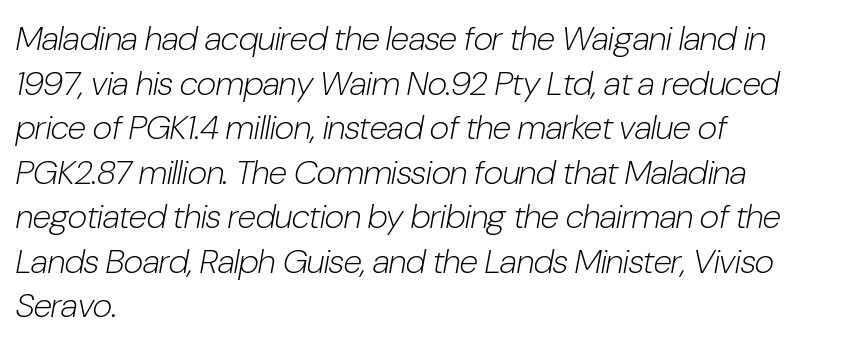
{"italic": "yes", "lean": "right", "slant_degrees": 10, "bold": "no", "weight": "light", "width": "condensed", "stroke_contrast": "low", "x_height": "medium", "monospaced": "no", "underline": "no", "align": "left", "line_spacing": "normal", "line_spacing_ratio": 1.31, "letter_spacing": "normal", "letter_spacing_em": 0.0, "glyph_px": 34}
